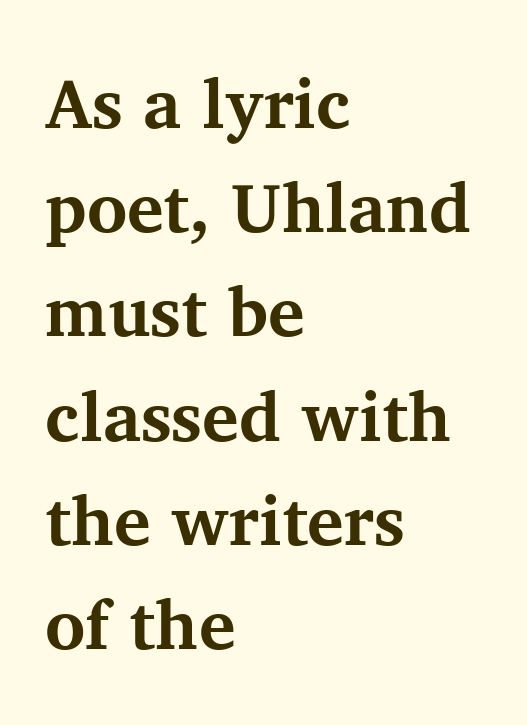
The image shows 69 px bold serif type, upright; set left-aligned, normal line spacing (1.51x), normal letter spacing, not underlined; medium stroke contrast and a medium x-height.
